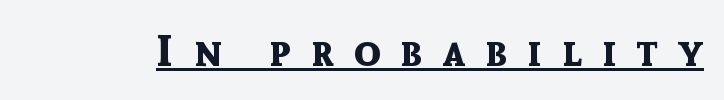
Q: Is the text bold? A: Yes.
Q: Is the text italic (slanted)? A: No, it is upright.
Q: Is the typeface a serif or a sans-serif typeface? A: Sans-serif.
Q: Is the text underlined? A: Yes.
Q: Is the spacing between letters normal or unusually wide? A: Unusually wide.
Q: Width (condensed, normal, or wide)? A: Normal.
Q: x-height? A: Medium.
Q: Monospaced? A: No.
